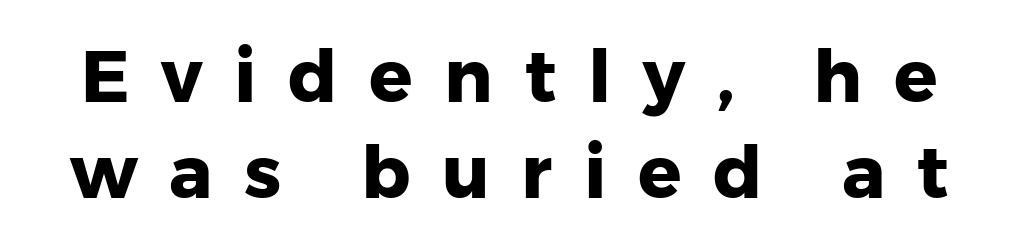
Q: Is the text bold? A: Yes.
Q: Is the text italic (slanted)? A: No, it is upright.
Q: Is the typeface a serif or a sans-serif typeface? A: Sans-serif.
Q: Is the text underlined? A: No.
Q: Is the spacing between letters normal or unusually wide? A: Unusually wide.
Q: Is the spacing between lines tight, normal or loose? A: Normal.
Q: Width (condensed, normal, or wide)? A: Normal.
Q: Stroke contrast? A: Low.
Q: x-height? A: Medium.
Q: Monospaced? A: No.
